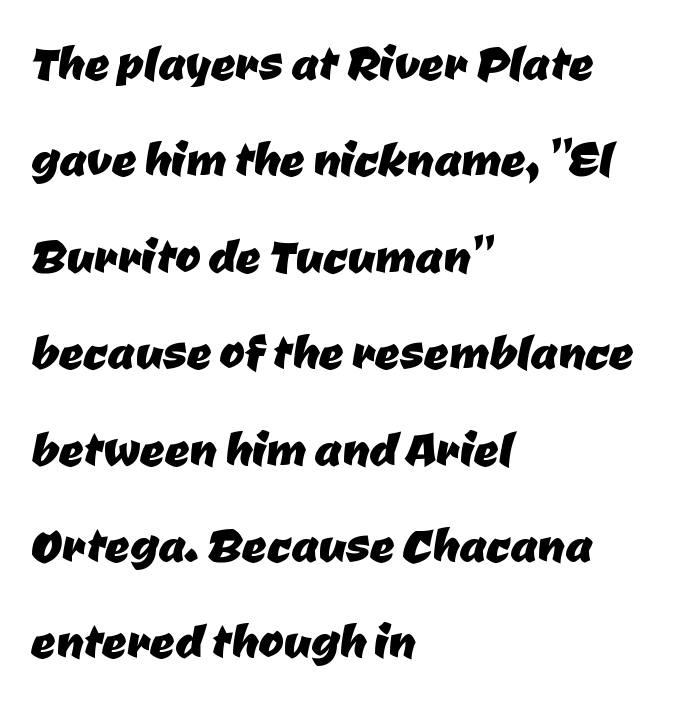
The image shows 61 px sans-serif type; set left-aligned, normal line spacing (1.58x), normal letter spacing, not underlined; low stroke contrast and a medium x-height.
